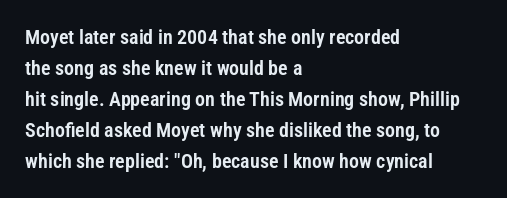
Q: Is the text italic (slanted)? A: No, it is upright.
Q: Is the text underlined? A: No.
Q: How is the paragraph aligned? A: Left-aligned.
Q: Is the spacing between letters normal or unusually wide? A: Normal.
Q: Is the spacing between lines tight, normal or loose? A: Normal.
